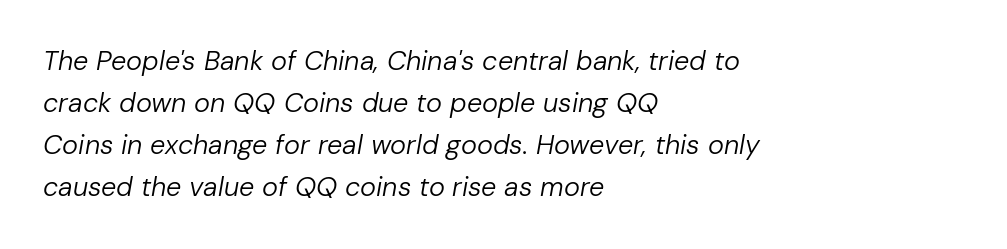
Summary of vertical rhythm: regular, with standard interline spacing. The whole block is typeset with a tilt. The passage shown has conventional tracking throughout. Summary of weight: not heavy and not bold. The compositor pushed each line to the left boundary.
